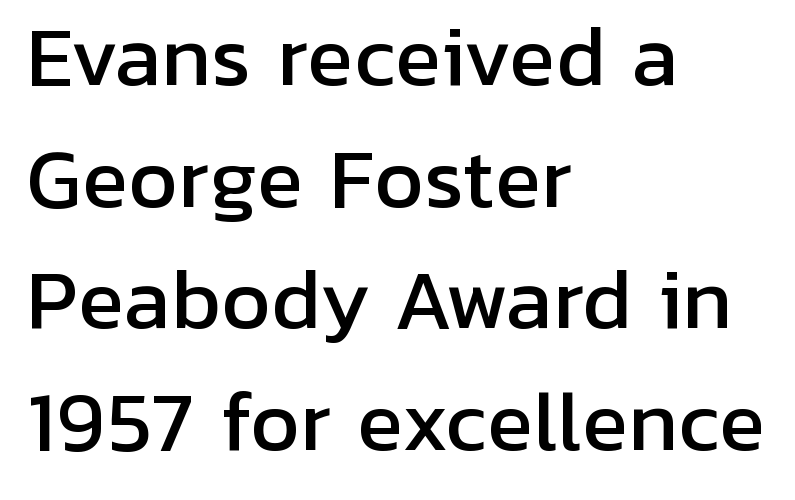
{"serif": "no", "italic": "no", "width": "normal", "stroke_contrast": "low", "x_height": "medium", "monospaced": "no", "underline": "no", "align": "left", "line_spacing": "normal", "line_spacing_ratio": 1.56, "letter_spacing": "normal", "letter_spacing_em": 0.0, "glyph_px": 78}
